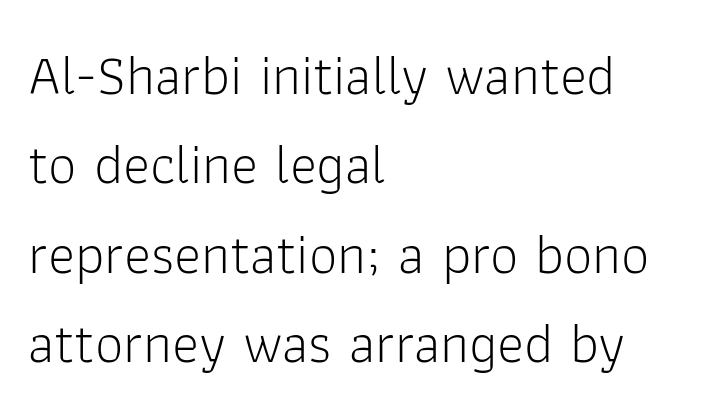
Q: Is the text bold? A: No.
Q: Is the text italic (slanted)? A: No, it is upright.
Q: Is the typeface a serif or a sans-serif typeface? A: Sans-serif.
Q: Is the text underlined? A: No.
Q: How is the paragraph aligned? A: Left-aligned.
Q: Is the spacing between letters normal or unusually wide? A: Normal.
Q: Is the spacing between lines tight, normal or loose? A: Normal.
Q: Width (condensed, normal, or wide)? A: Normal.
Q: Stroke contrast? A: Low.
Q: x-height? A: Medium.
Q: Monospaced? A: No.
